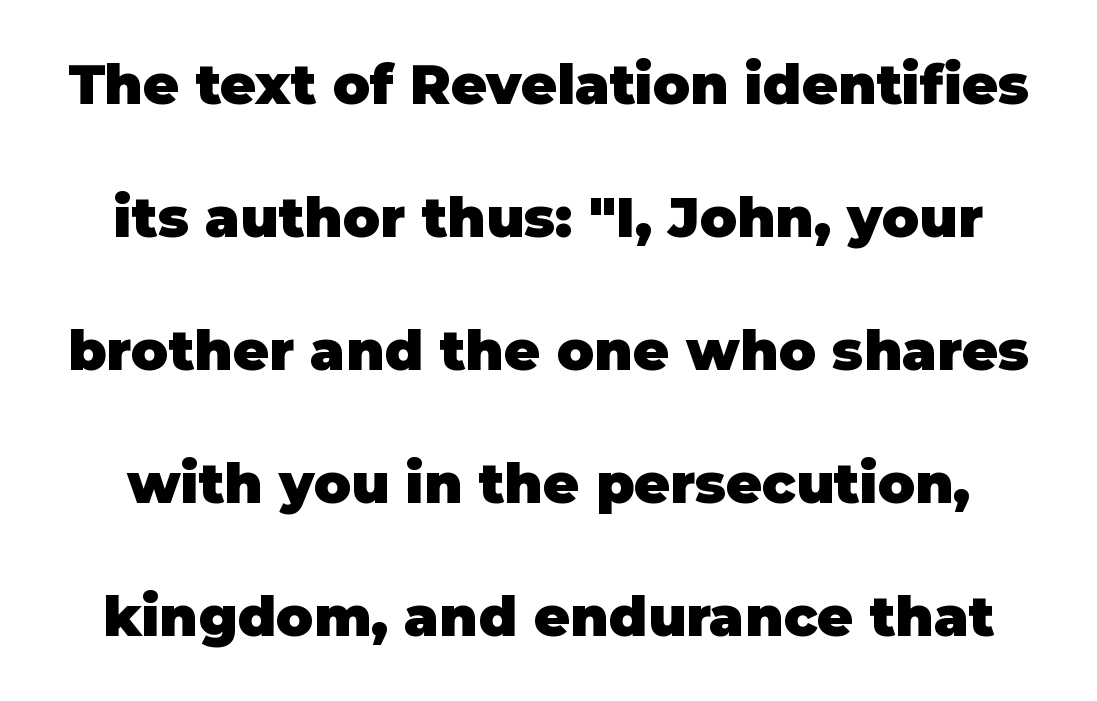
{"serif": "no", "italic": "no", "bold": "yes", "weight": "heavy", "width": "normal", "stroke_contrast": "low", "x_height": "large", "monospaced": "no", "underline": "no", "line_spacing": "loose", "line_spacing_ratio": 2.42, "letter_spacing": "normal", "letter_spacing_em": 0.0, "glyph_px": 55}
